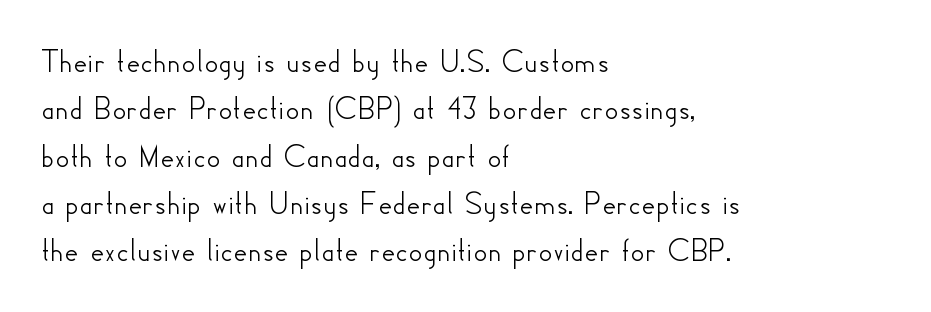
Spacing between characters is what you'd get straight out of the box. The font's upright variant was chosen for this text. The foot of each line stays bare and open. A typesetter would label this face a sans. Casual observation: everything's shoved over to the left.
